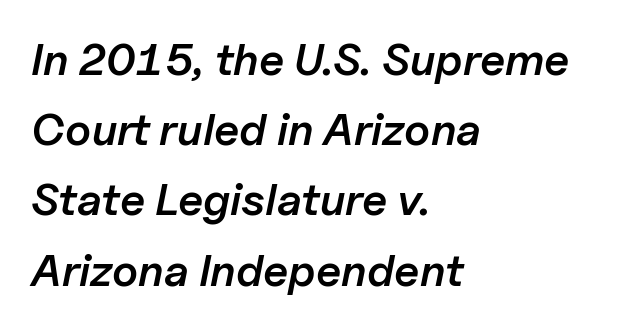
Q: Is the text bold? A: Semi-bold.
Q: Is the text italic (slanted)? A: Yes, it leans right by about 11 degrees.
Q: Is the text underlined? A: No.
Q: How is the paragraph aligned? A: Left-aligned.
Q: Is the spacing between letters normal or unusually wide? A: Normal.
Q: Is the spacing between lines tight, normal or loose? A: Normal.
Q: Width (condensed, normal, or wide)? A: Normal.
Q: Stroke contrast? A: Low.
Q: x-height? A: Medium.
Q: Monospaced? A: No.
